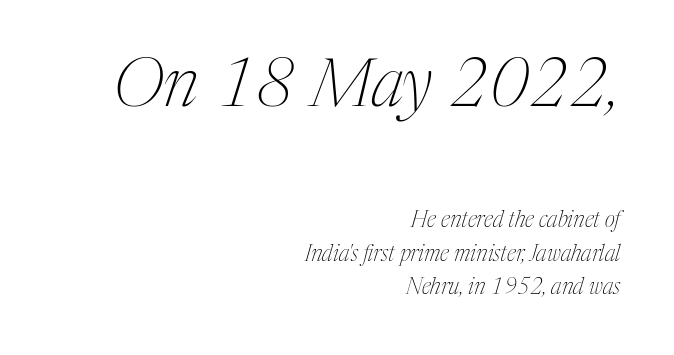
{"serif": "yes", "italic": "yes", "lean": "right", "slant_degrees": 17, "bold": "no", "weight": "thin", "width": "condensed", "stroke_contrast": "medium", "x_height": "medium", "monospaced": "no", "underline": "no", "align": "right", "line_spacing": "normal", "line_spacing_ratio": 1.53, "letter_spacing": "normal", "letter_spacing_em": 0.0, "larger_block": "first", "size_ratio": 3.05, "glyph_px": 67}
